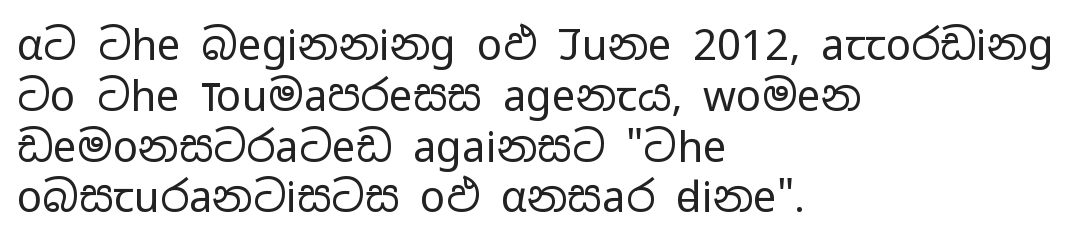
The image shows 42 px regular-weight, wide sans-serif type, upright; set left-aligned, line spacing 1.21x, normal letter spacing, not underlined; low stroke contrast and a medium x-height.
